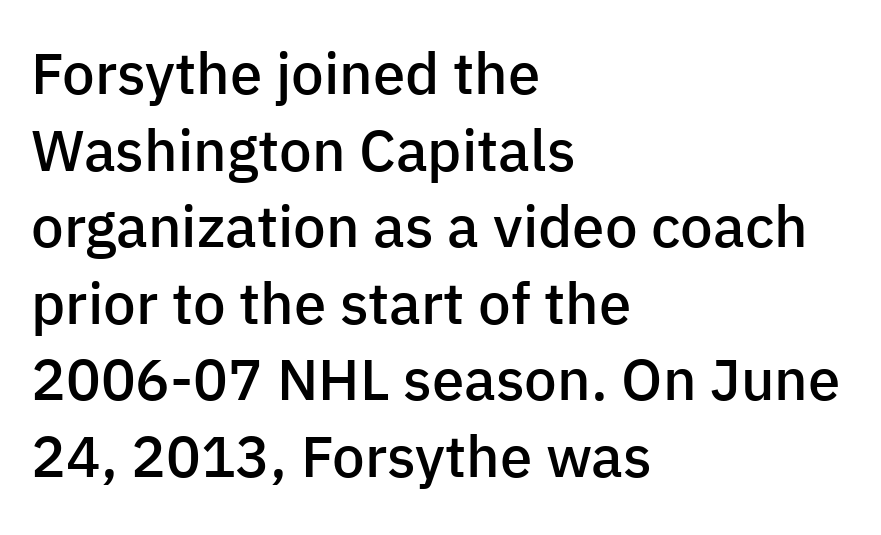
The image shows 58 px semibold sans-serif type, upright; set left-aligned, normal line spacing (1.32x), normal letter spacing, not underlined; low stroke contrast and a medium x-height.
